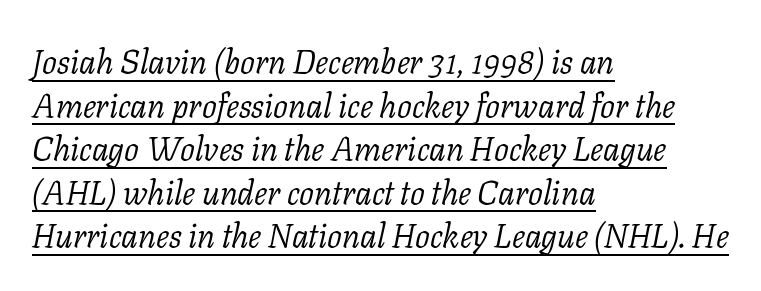
Q: Is the text bold? A: No.
Q: Is the text italic (slanted)? A: Yes, it leans right by about 11 degrees.
Q: Is the typeface a serif or a sans-serif typeface? A: Serif.
Q: Is the text underlined? A: Yes.
Q: How is the paragraph aligned? A: Left-aligned.
Q: Is the spacing between letters normal or unusually wide? A: Normal.
Q: Is the spacing between lines tight, normal or loose? A: Normal.
Q: Width (condensed, normal, or wide)? A: Normal.
Q: Stroke contrast? A: Low.
Q: x-height? A: Medium.
Q: Monospaced? A: No.
